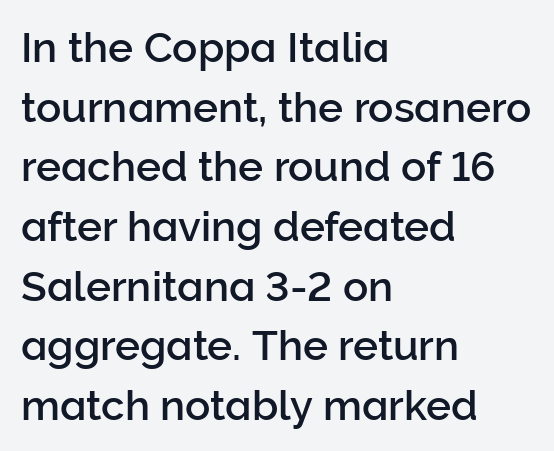
Stroke terminals: plain, sans-serif. Which margin do the lines hug? The left one — the right edge is uneven. Beneath every word, the page is bare. The passage shown is typed in a proportional face where columns would drift. Honestly, the letter spacing is just normal — you wouldn't notice it.
